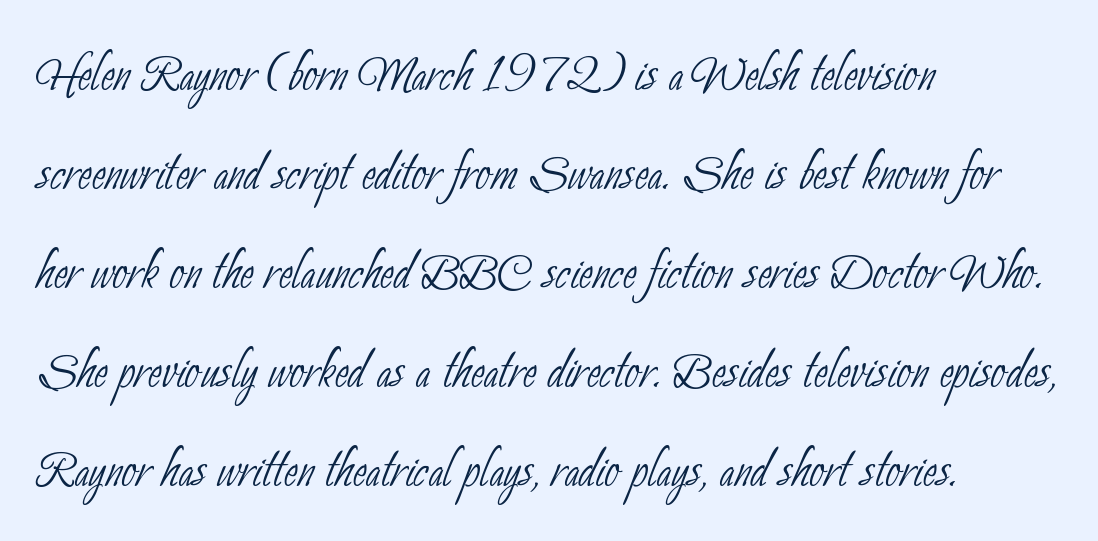
Q: Is the text bold? A: No.
Q: Is the typeface a serif or a sans-serif typeface? A: Sans-serif.
Q: Is the text underlined? A: No.
Q: How is the paragraph aligned? A: Left-aligned.
Q: Is the spacing between letters normal or unusually wide? A: Normal.
Q: Is the spacing between lines tight, normal or loose? A: Normal.
Q: Width (condensed, normal, or wide)? A: Condensed.
Q: Stroke contrast? A: Low.
Q: x-height? A: Small.
Q: Monospaced? A: No.
